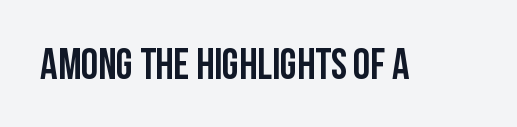
{"serif": "no", "italic": "no", "width": "condensed", "stroke_contrast": "low", "x_height": "large", "monospaced": "no", "underline": "no", "letter_spacing": "normal", "letter_spacing_em": 0.0, "glyph_px": 43}
